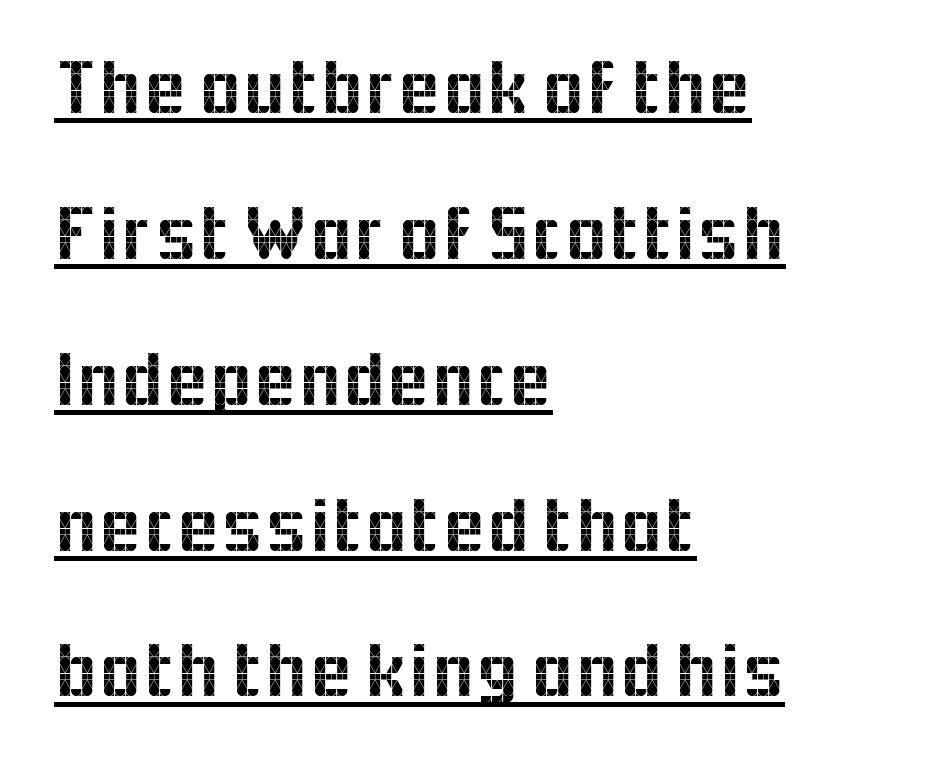
{"serif": "no", "italic": "no", "width": "normal", "x_height": "medium", "monospaced": "no", "underline": "yes", "align": "left", "line_spacing_ratio": 1.87, "letter_spacing": "normal", "letter_spacing_em": 0.0, "glyph_px": 78}
